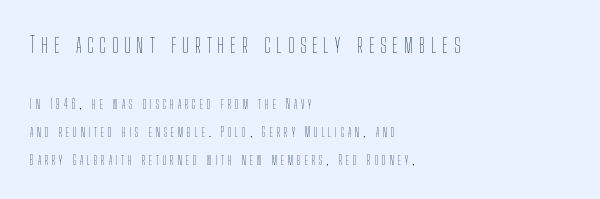
The image shows 23 px text type, upright; set left-aligned, loose line spacing (2.02x), unusually wide letter spacing (+0.26 em), not underlined; the first (top) block is 1.64x larger.
